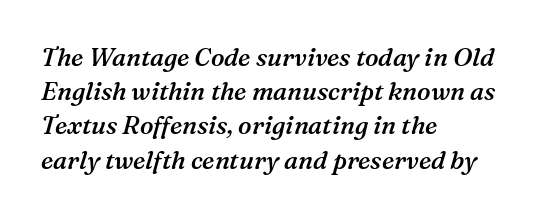
{"italic": "yes", "lean": "right", "slant_degrees": 16, "bold": "semi", "underline": "no", "align": "left", "line_spacing": "normal", "line_spacing_ratio": 1.37, "letter_spacing": "normal", "letter_spacing_em": 0.0, "glyph_px": 25}
